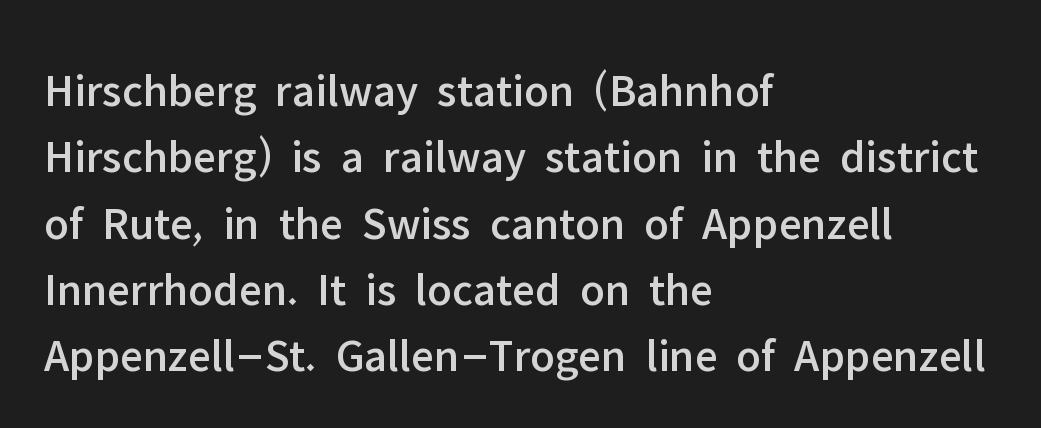
Words appear dense and cohesive because spacing is normal. The letters advance in unequal steps, a hallmark of proportional type. The vertical gap from one line to the next is medium. Serifs: no, the terminals of the letterforms are clean. It's the straight-up-and-down kind of type.
